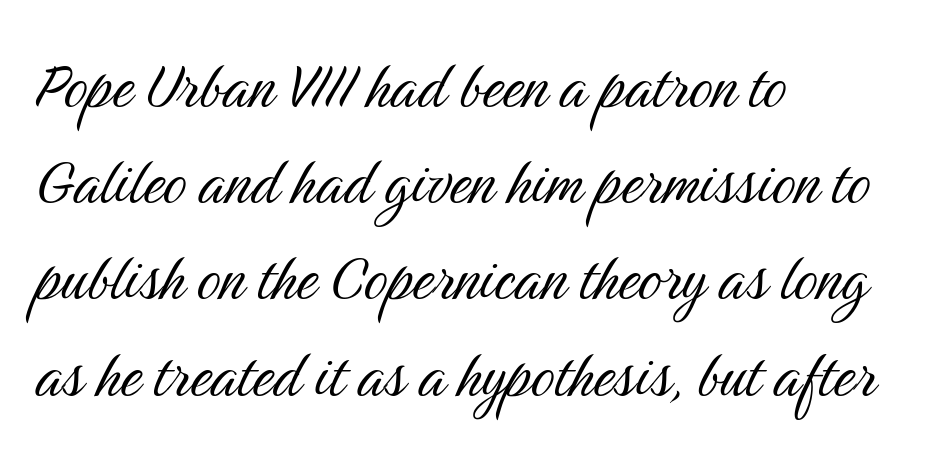
This rendering employs a face without finishing strokes, i.e., a sans-serif. Is this a heavy cut? Hardly; it is regular or lighter. Is the letter spacing exaggerated? No — it looks like the ordinary default. Is there much room between lines? A standard amount, neither cramped nor airy. Alignment: flush left.
